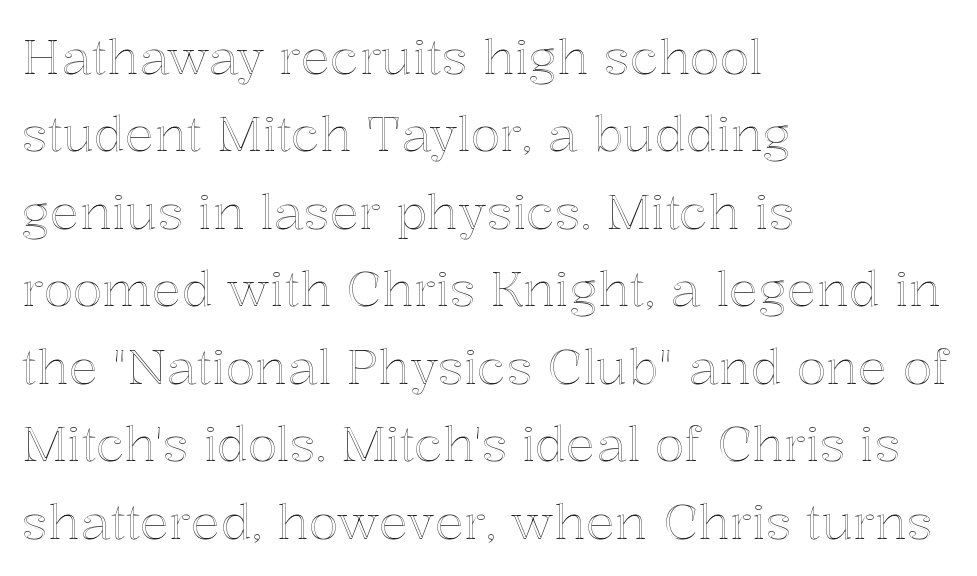
The ragged edge is on the right, which tells us the setting is flush left. Every stem runs plumb, perpendicular to the baseline. Honestly, there is no underline to notice here at all. What stands out about the letter spacing? Nothing — it is the standard amount. The line-height multiplier appears to be the usual default. The rendering uses natural spacing where letterforms have individual widths.
